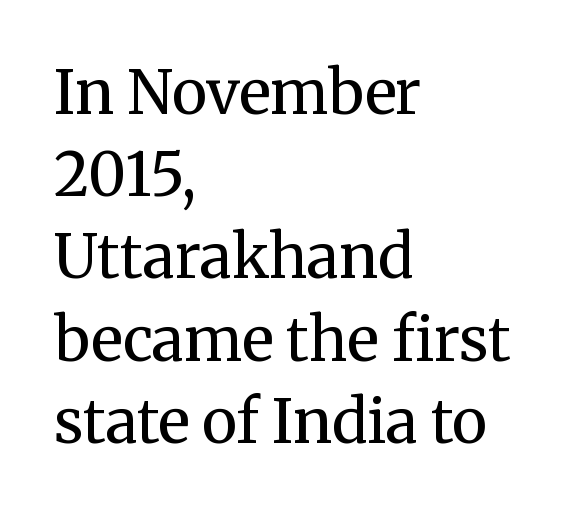
The image shows 60 px regular-weight serif type, upright; set left-aligned, normal line spacing (1.37x), normal letter spacing, not underlined; medium stroke contrast and a medium x-height.
